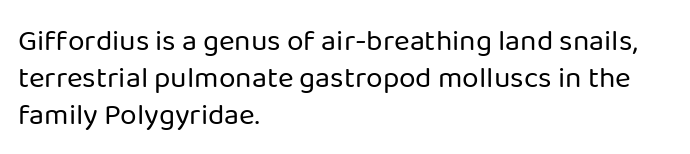
{"serif": "no", "italic": "no", "bold": "no", "weight": "regular", "width": "normal", "stroke_contrast": "low", "x_height": "medium", "monospaced": "no", "underline": "no", "align": "left", "line_spacing_ratio": 1.23, "letter_spacing": "normal", "letter_spacing_em": 0.0, "glyph_px": 30}
